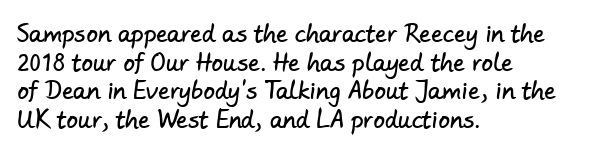
The image shows 23 px text type; set left-aligned, normal line spacing (1.25x), normal letter spacing, not underlined.
